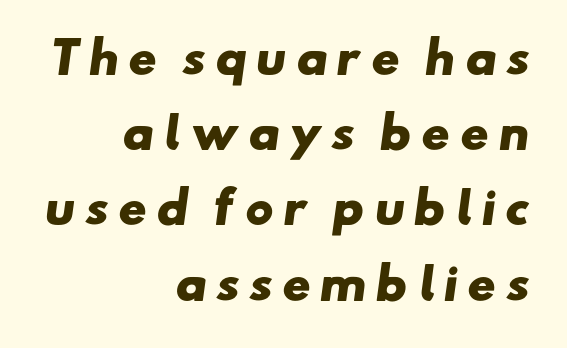
{"serif": "no", "bold": "yes", "weight": "heavy", "width": "wide", "stroke_contrast": "low", "x_height": "small", "monospaced": "no", "underline": "no", "align": "right", "line_spacing_ratio": 1.75, "letter_spacing": "wide", "letter_spacing_em": 0.2, "glyph_px": 43}
